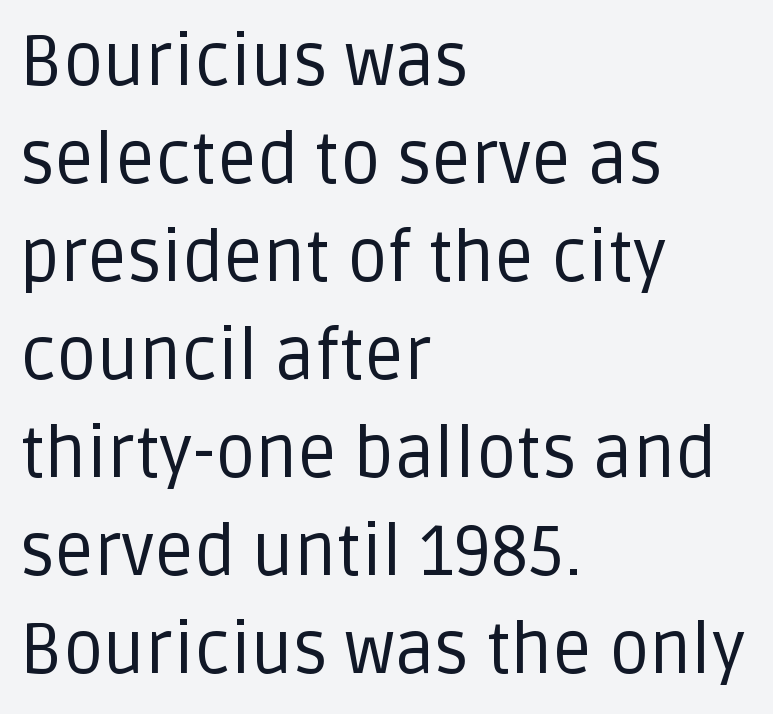
The image shows 70 px regular-weight sans-serif type, upright; set left-aligned, normal line spacing (1.4x), normal letter spacing, not underlined; low stroke contrast and a large x-height.
